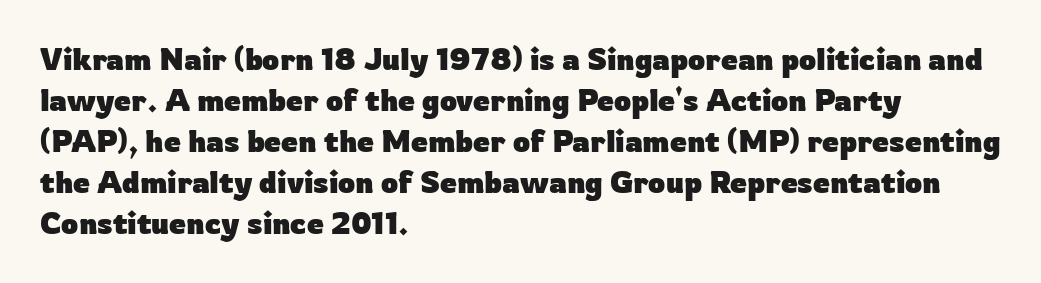
The image shows 30 px heavy sans-serif type, upright; set left-aligned, normal line spacing (1.37x), normal letter spacing, not underlined; low stroke contrast and a medium x-height.
